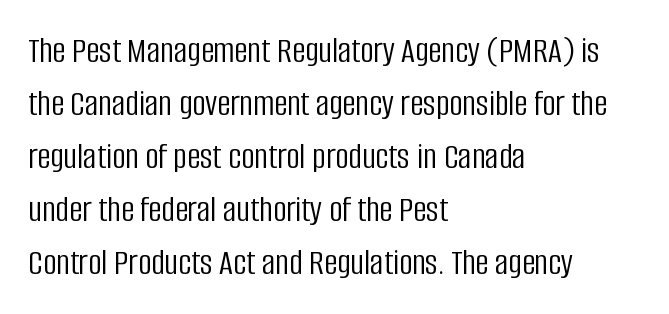
The image shows 37 px light, condensed sans-serif type, upright; set left-aligned, normal line spacing (1.43x), normal letter spacing, not underlined; low stroke contrast and a large x-height.
